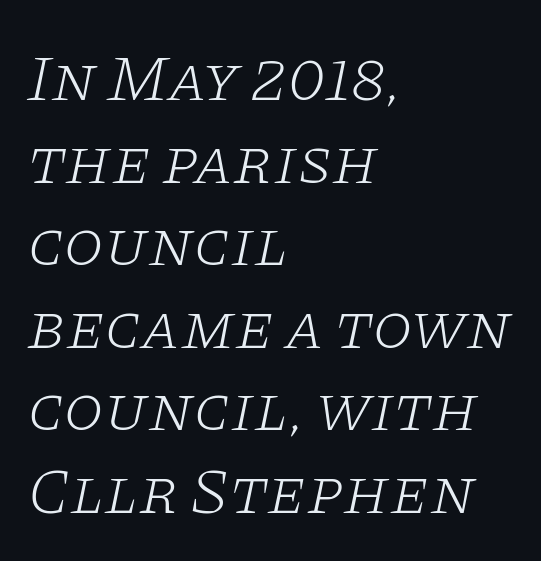
{"serif": "yes", "italic": "yes", "lean": "right", "slant_degrees": 11, "bold": "no", "weight": "light", "width": "wide", "stroke_contrast": "low", "x_height": "large", "monospaced": "no", "underline": "no", "align": "left", "line_spacing": "normal", "line_spacing_ratio": 1.27, "letter_spacing": "normal", "letter_spacing_em": 0.0, "glyph_px": 65}
